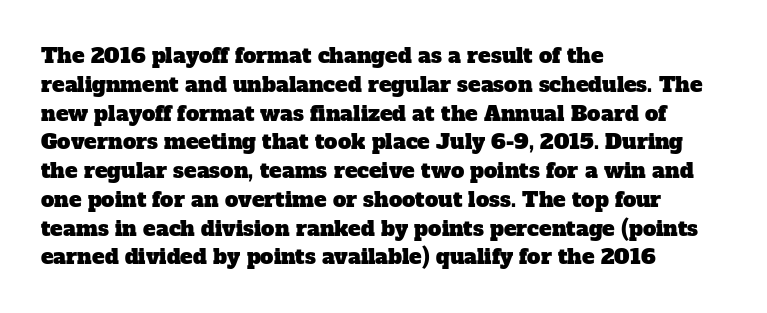
Q: Is the text underlined? A: No.
Q: How is the paragraph aligned? A: Left-aligned.
Q: Is the spacing between letters normal or unusually wide? A: Normal.
Q: Is the spacing between lines tight, normal or loose? A: Normal.
